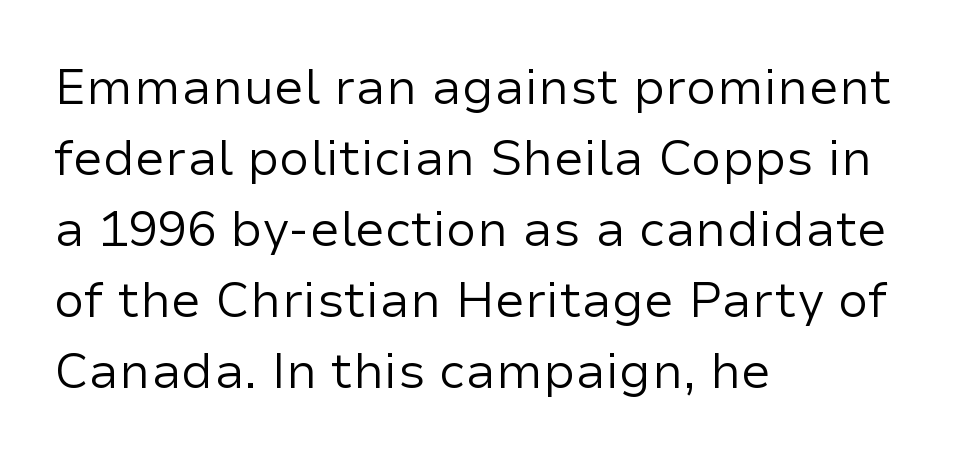
The image shows 49 px regular-weight sans-serif type, upright; set left-aligned, normal line spacing (1.45x), normal letter spacing, not underlined; low stroke contrast and a medium x-height.
